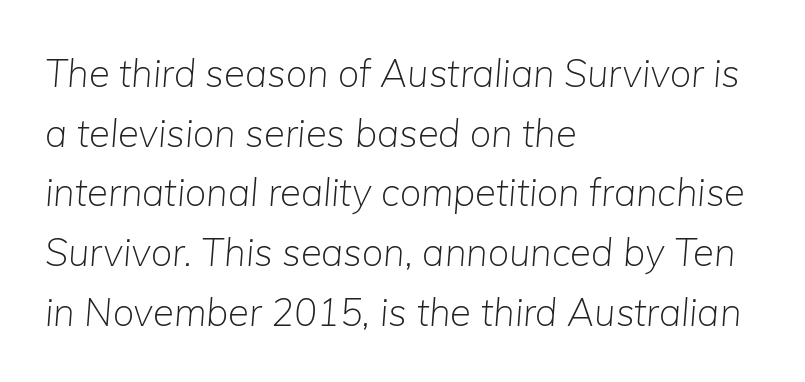
The image shows 38 px light type, italic (leaning right); set left-aligned, normal line spacing (1.57x), normal letter spacing, not underlined; low stroke contrast and a medium x-height.
